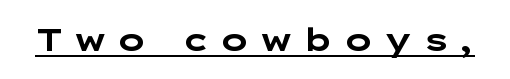
The image shows 31 px bold, wide sans-serif type, upright; set unusually wide letter spacing (+0.3 em), underlined; low stroke contrast and a medium x-height.
